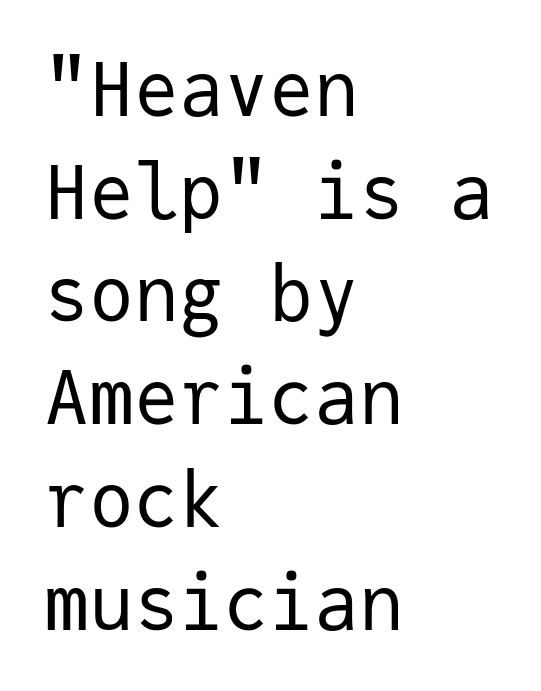
The image shows 75 px regular-weight sans-serif type, upright, monospaced; set left-aligned, normal line spacing (1.37x), normal letter spacing, not underlined; low stroke contrast and a medium x-height.
